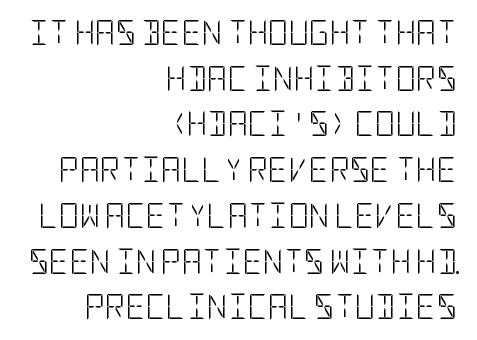
The image shows 25 px text type, upright; set right-aligned, line spacing 1.83x, normal letter spacing, not underlined.
